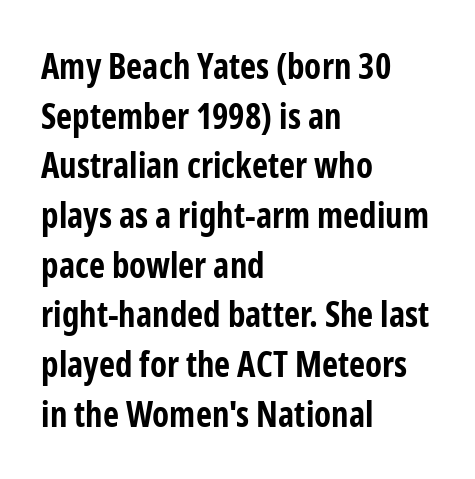
The image shows 35 px bold, condensed sans-serif type, upright; set left-aligned, normal line spacing (1.42x), normal letter spacing, not underlined; low stroke contrast and a medium x-height.
